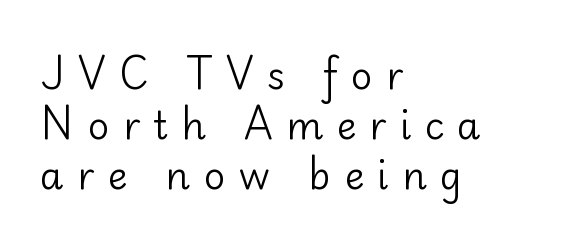
The letters look calm and open, with moderate or lighter stems. The lettering holds an erect, upright posture throughout. Normally led — the rows are evenly, conventionally spaced. The words here are not underlined. Reading down the block, your eye returns to a fixed left position each line.
